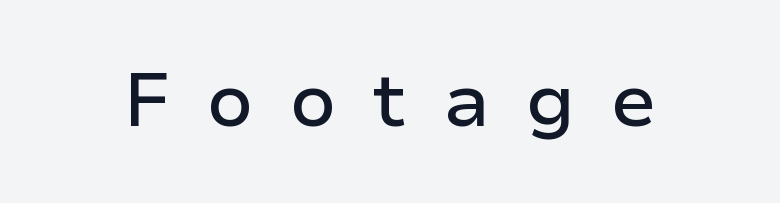
If you drew a line through each stem, it would be perfectly vertical. Caption: expanded tracking, letters set apart. Grotesque or geometric, the face here clearly has no serifs. Descenders are the only things crossing below the line. Here the designer chose a conventional face with non-uniform glyph widths.
